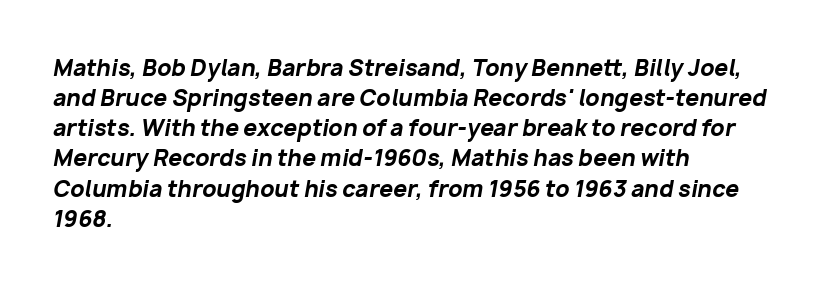
Q: Is the text bold? A: Yes.
Q: Is the text italic (slanted)? A: Yes, it leans right by about 10 degrees.
Q: Is the text underlined? A: No.
Q: How is the paragraph aligned? A: Left-aligned.
Q: Is the spacing between letters normal or unusually wide? A: Normal.
Q: Is the spacing between lines tight, normal or loose? A: Normal.
